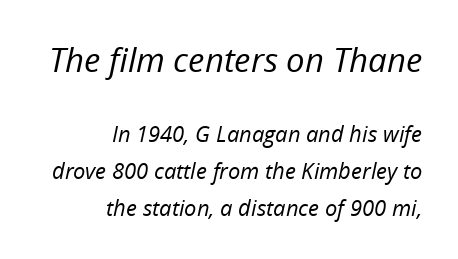
The passage is arranged like a letterhead date or caption credit — flush right. A typesetter would call this proportional, since set widths differ per character. The line-height multiplier appears to be the usual default. The specimen omits any rule beneath the text block's lines. The face used here has a pronounced slope to its letters.
